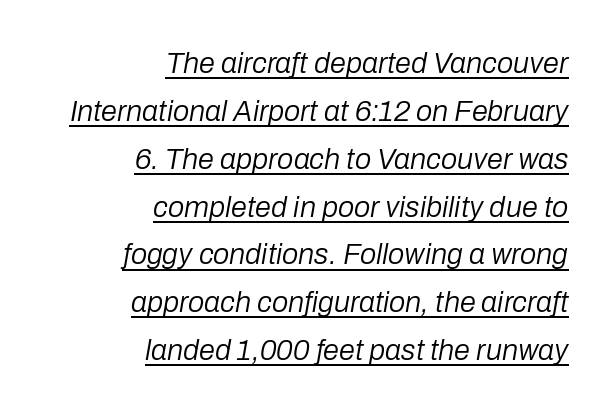
The image shows 29 px regular-weight type, italic (leaning right); set right-aligned, normal line spacing (1.65x), normal letter spacing, underlined; low stroke contrast and a medium x-height.
